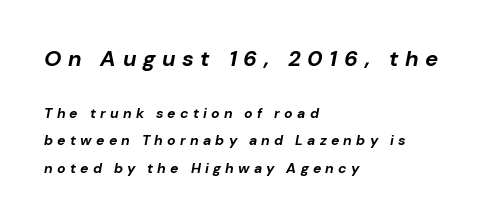
Pretty heavy lettering here — definitely bold. Just letters on the line, the space beneath them empty. Scale decreases going downward across the two blocks. Every row of glyphs begins at an identical x-position on the left. Display-style spreading of the glyphs; the letterfit is very open.
